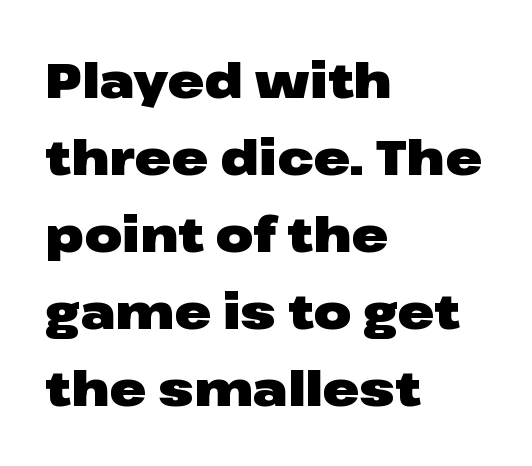
{"serif": "no", "italic": "no", "bold": "yes", "weight": "heavy", "width": "wide", "stroke_contrast": "low", "x_height": "medium", "monospaced": "no", "underline": "no", "align": "left", "line_spacing": "normal", "line_spacing_ratio": 1.57, "letter_spacing": "normal", "letter_spacing_em": 0.0, "glyph_px": 49}
